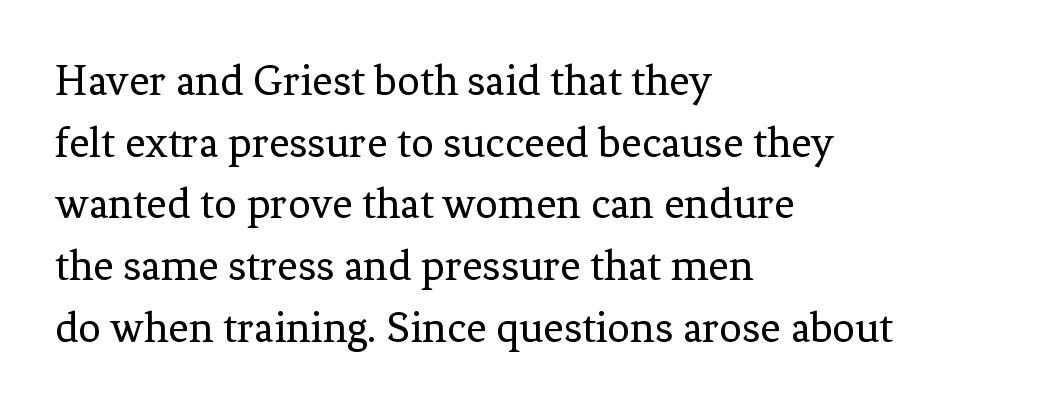
Looks like regular typesetting: each glyph gets only the width it needs. Decoration check: the copy has no underline. Line starts are locked; line ends wander. Compared with typical body copy, the letter spacing here is the same.
